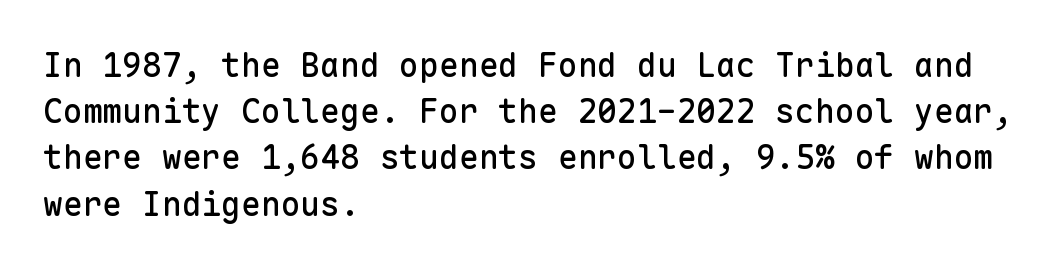
Q: Is the text italic (slanted)? A: No, it is upright.
Q: Is the typeface a serif or a sans-serif typeface? A: Sans-serif.
Q: Is the text underlined? A: No.
Q: How is the paragraph aligned? A: Left-aligned.
Q: Is the spacing between letters normal or unusually wide? A: Normal.
Q: Is the spacing between lines tight, normal or loose? A: Normal.
Q: Width (condensed, normal, or wide)? A: Normal.
Q: Stroke contrast? A: Low.
Q: x-height? A: Medium.
Q: Monospaced? A: Yes.
